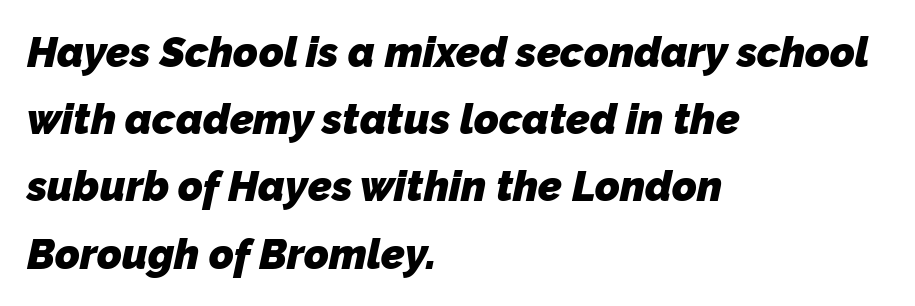
The image shows 42 px heavy sans-serif type; set left-aligned, normal line spacing (1.6x), normal letter spacing, not underlined; low stroke contrast and a medium x-height.
